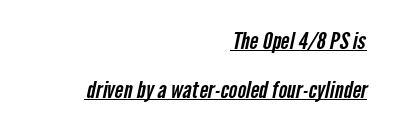
The image shows 23 px text type; set right-aligned, loose line spacing (2.15x), normal letter spacing, underlined.
